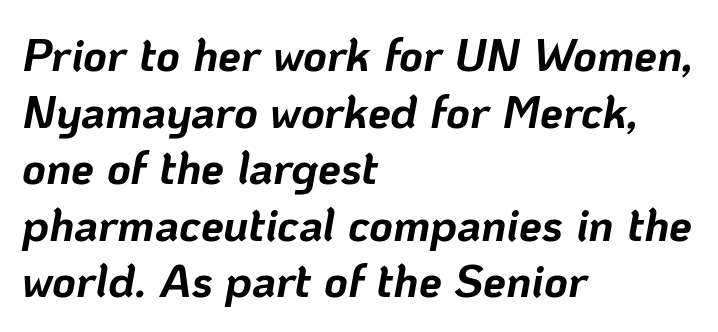
Proportional: the letters do not fall into vertical columns. These lines stack with their left ends in a neat column. The glyphs are unaccompanied by any horizontal stroke below them. There is no visible air inserted between adjacent glyphs. The passage shown leans; its letterforms are oblique. The face used here has the dense, thick strokes of a bold.
